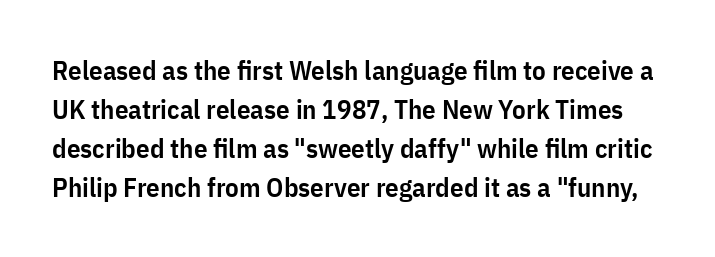
Q: Is the text bold? A: Semi-bold.
Q: Is the text italic (slanted)? A: No, it is upright.
Q: Is the text underlined? A: No.
Q: Is the spacing between letters normal or unusually wide? A: Normal.
Q: Is the spacing between lines tight, normal or loose? A: Normal.
